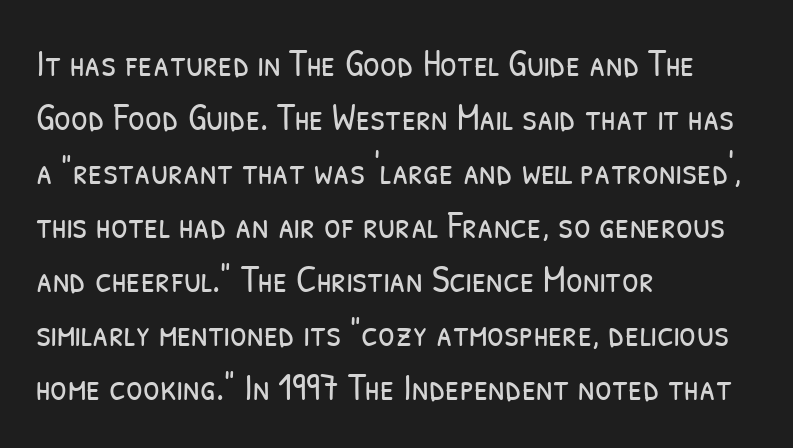
The face looks like a standard text weight, possibly lighter. Each row of text sits above clean, open space. Students, observe: this is what conventionally led text looks like. Compared with typical body copy, the letter spacing here is the same. Compared with a centered layout, this one pins lines to the left instead.
